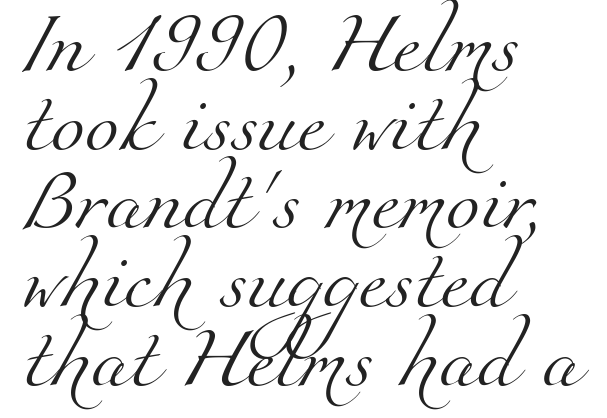
The image shows 62 px light serif type; set left-aligned, normal line spacing (1.27x), normal letter spacing, not underlined; medium stroke contrast and a small x-height.
